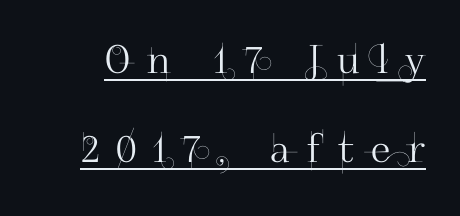
Q: Is the text italic (slanted)? A: No, it is upright.
Q: Is the typeface a serif or a sans-serif typeface? A: Sans-serif.
Q: Is the text underlined? A: Yes.
Q: Is the spacing between letters normal or unusually wide? A: Unusually wide.
Q: Is the spacing between lines tight, normal or loose? A: Loose.
Q: Width (condensed, normal, or wide)? A: Normal.
Q: Stroke contrast? A: High.
Q: x-height? A: Small.
Q: Monospaced? A: No.
